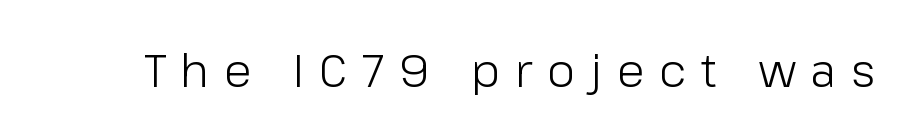
{"serif": "no", "italic": "no", "bold": "no", "weight": "light", "width": "normal", "stroke_contrast": "low", "x_height": "medium", "monospaced": "no", "underline": "no", "letter_spacing": "wide", "letter_spacing_em": 0.32, "glyph_px": 46}
